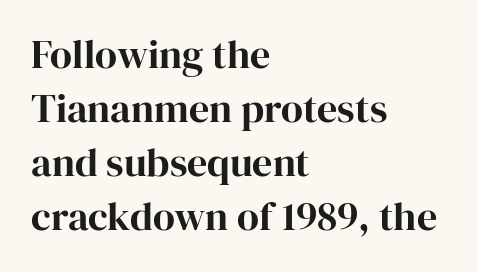
Q: Is the text italic (slanted)? A: No, it is upright.
Q: Is the typeface a serif or a sans-serif typeface? A: Serif.
Q: Is the text underlined? A: No.
Q: How is the paragraph aligned? A: Left-aligned.
Q: Is the spacing between letters normal or unusually wide? A: Normal.
Q: Is the spacing between lines tight, normal or loose? A: Normal.
Q: Width (condensed, normal, or wide)? A: Normal.
Q: Stroke contrast? A: High.
Q: x-height? A: Medium.
Q: Monospaced? A: No.
